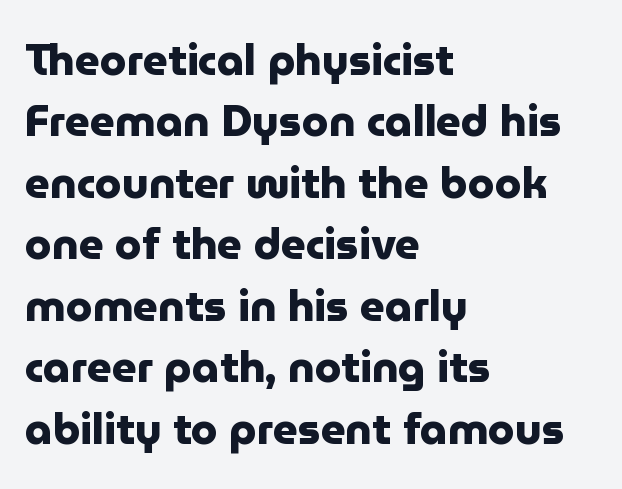
{"serif": "no", "italic": "no", "bold": "yes", "weight": "heavy", "width": "normal", "stroke_contrast": "low", "x_height": "medium", "monospaced": "no", "underline": "no", "align": "left", "line_spacing": "normal", "line_spacing_ratio": 1.43, "letter_spacing": "normal", "letter_spacing_em": 0.0, "glyph_px": 43}
